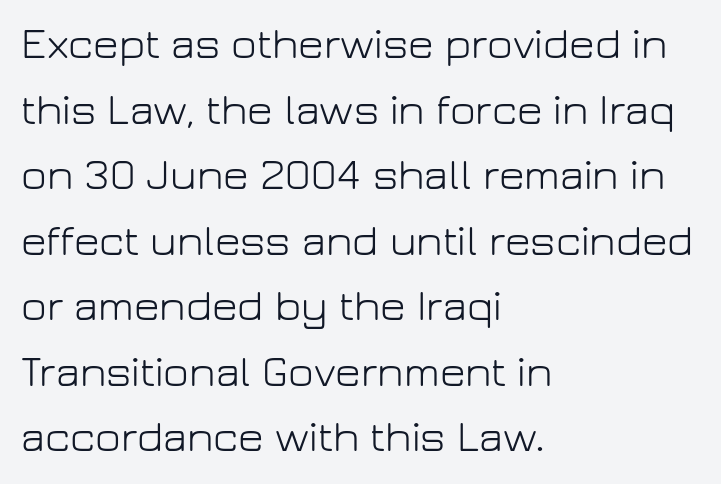
This is roman type, the default non-slanted kind. The letters advance in unequal steps, a hallmark of proportional type. Layout note: lines flush left. The designer went with a sans here, leaving each stem footless. Descenders hang freely into open space.
